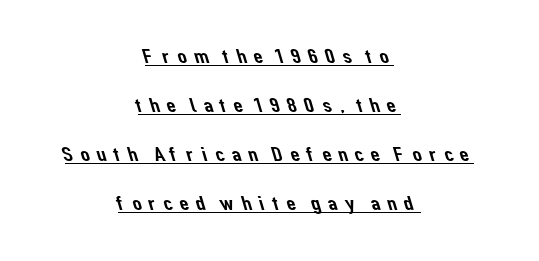
Each line is balanced around a shared central axis. The string is rendered with underlining switched on. The line texture is sparse and dotted thanks to wide tracking. Vertically, the passage feels expansive, rows floating well apart.
